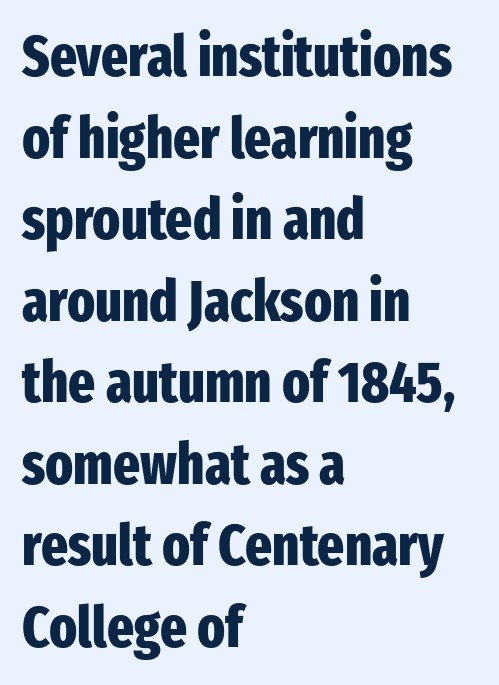
Compared with typical body copy, the letter spacing here is the same. Is this a fixed-width face? No — the glyphs have proportional, varying widths. Honestly, there is no underline to notice here at all. Caption: bold face, heavy strokes. Horizontal alignment here is leftward, the default for most running prose.
